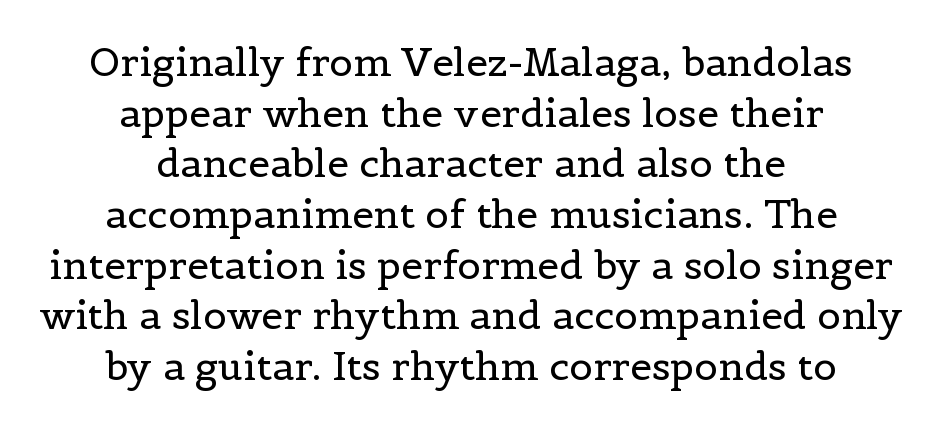
The image shows 39 px regular-weight serif type, upright; set centered, normal line spacing (1.3x), normal letter spacing, not underlined; a medium x-height.
